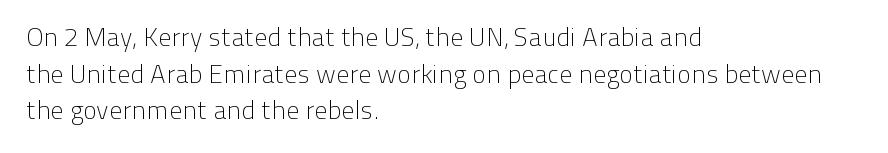
The image shows 26 px text type, upright; set left-aligned, normal line spacing (1.41x), normal letter spacing, not underlined.
